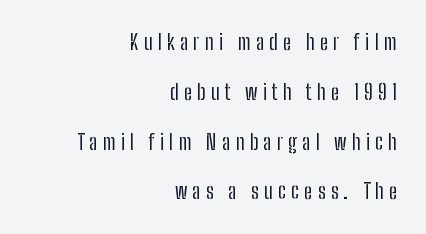
Horizontally, the lines are justified to the trailing edge only. Is the letter spacing exaggerated? Yes — the characters are pushed far apart. Italic: no, the glyphs are upright roman. The strokes carry an ordinary text weight at most. A clean baseline with only descenders dipping below it.
